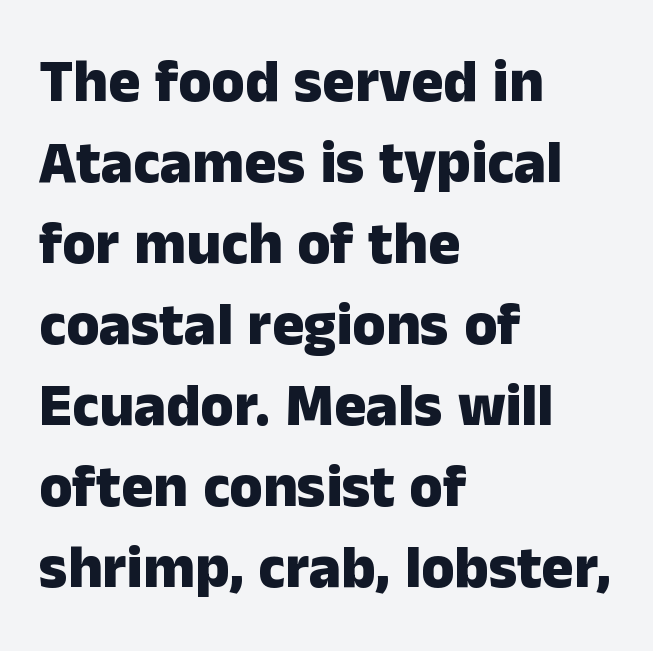
The image shows 60 px heavy sans-serif type, upright; set left-aligned, normal line spacing (1.35x), normal letter spacing, not underlined; low stroke contrast and a medium x-height.
